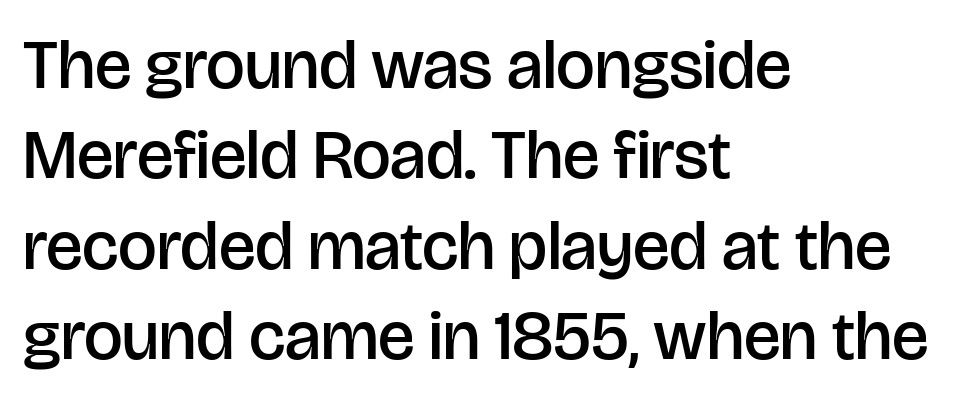
Q: Is the text bold? A: Semi-bold.
Q: Is the text italic (slanted)? A: No, it is upright.
Q: Is the typeface a serif or a sans-serif typeface? A: Sans-serif.
Q: Is the text underlined? A: No.
Q: How is the paragraph aligned? A: Left-aligned.
Q: Is the spacing between letters normal or unusually wide? A: Normal.
Q: Is the spacing between lines tight, normal or loose? A: Normal.
Q: Width (condensed, normal, or wide)? A: Normal.
Q: Stroke contrast? A: Low.
Q: x-height? A: Large.
Q: Monospaced? A: No.
